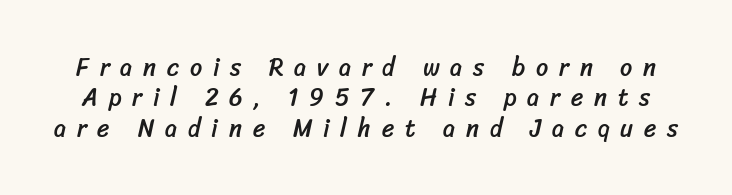
{"underline": "no", "line_spacing": "normal", "line_spacing_ratio": 1.27, "letter_spacing": "wide", "letter_spacing_em": 0.45, "glyph_px": 24}
